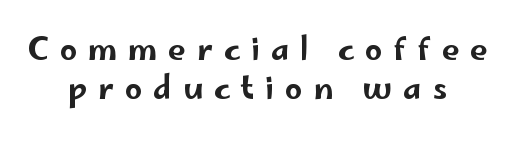
These lines are composed in type without serifs. Does the copy run flush right? No — it is centered line by line. Does the lettering tilt? It doesn't — this is upright. Whoever set this chose a conventional vertical rhythm. The zone under the glyphs is completely vacant.
